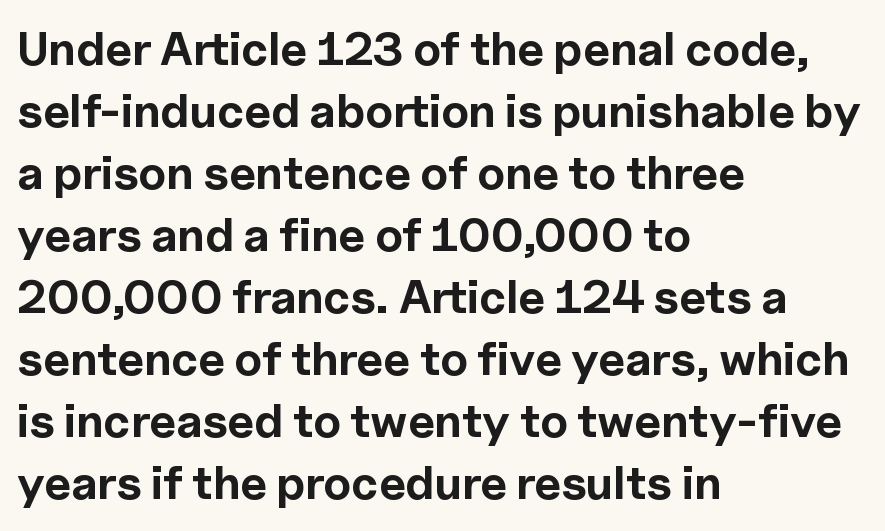
This sample uses a sans-serif face. Vertical strokes here are truly vertical. Set as a true bold cut, around the 700 mark. You could not count columns in this text — the font is proportionally spaced. There is no visible air inserted between adjacent glyphs.
